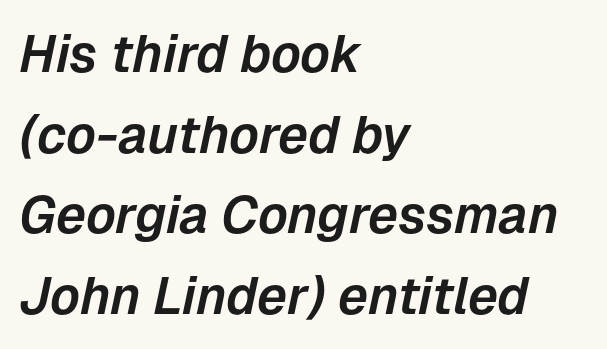
The glyphs are unaccompanied by any horizontal stroke below them. Visually the block forms a straight wall on the left and a jagged coastline on the right. Quick note: italic. Horizontal bands of white between lines are of average thickness. Here the glyphs are tracked normally, forming tight word shapes. Looks like regular typesetting: each glyph gets only the width it needs.
